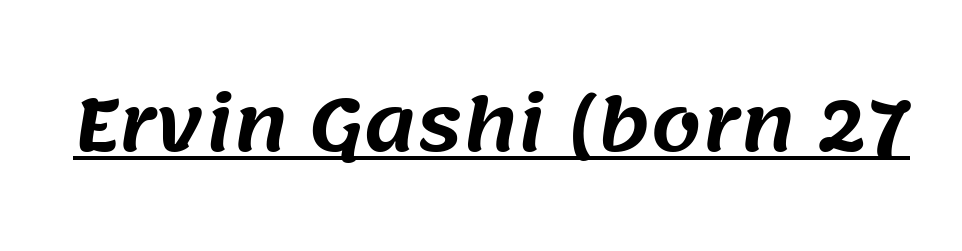
Q: Is the typeface a serif or a sans-serif typeface? A: Sans-serif.
Q: Is the text underlined? A: Yes.
Q: Is the spacing between letters normal or unusually wide? A: Normal.
Q: Width (condensed, normal, or wide)? A: Normal.
Q: Stroke contrast? A: Medium.
Q: x-height? A: Large.
Q: Monospaced? A: No.
